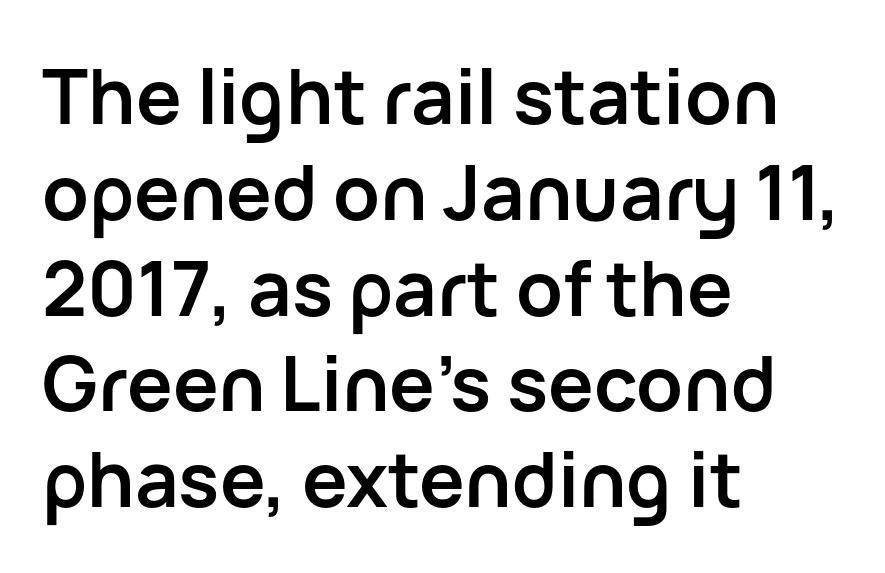
Q: Is the text bold? A: Yes.
Q: Is the text italic (slanted)? A: No, it is upright.
Q: Is the typeface a serif or a sans-serif typeface? A: Sans-serif.
Q: Is the text underlined? A: No.
Q: How is the paragraph aligned? A: Left-aligned.
Q: Is the spacing between letters normal or unusually wide? A: Normal.
Q: Is the spacing between lines tight, normal or loose? A: Normal.
Q: Width (condensed, normal, or wide)? A: Normal.
Q: Stroke contrast? A: Low.
Q: x-height? A: Medium.
Q: Monospaced? A: No.
